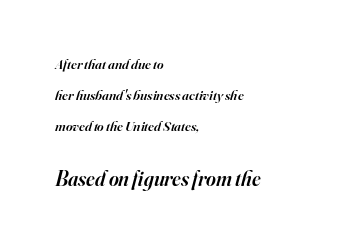
The image shows 21 px text type, italic (leaning right); set left-aligned, loose line spacing (2.22x), normal letter spacing, not underlined; the second (bottom) block is 1.5x larger.
